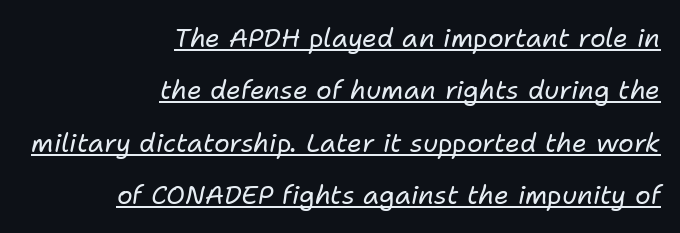
{"italic": "yes", "lean": "right", "slant_degrees": 11, "bold": "no", "underline": "yes", "align": "right", "line_spacing": "loose", "line_spacing_ratio": 2.01, "letter_spacing": "normal", "letter_spacing_em": 0.0, "glyph_px": 26}
